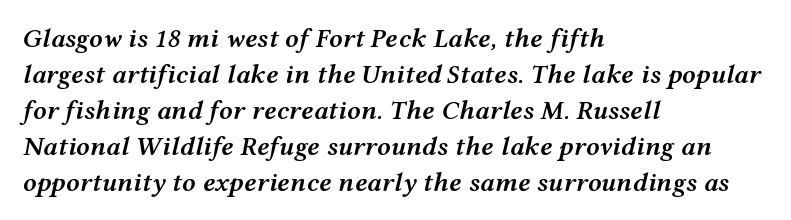
The glyphs are unaccompanied by any horizontal stroke below them. A typesetter would call this zero additional tracking. The letters are slanted; this is an italic face. The typesetting leans somewhat heavy: a semibold. A normal amount of white space separates one row of letters from the next. Line beginnings align vertically; line endings do not.
